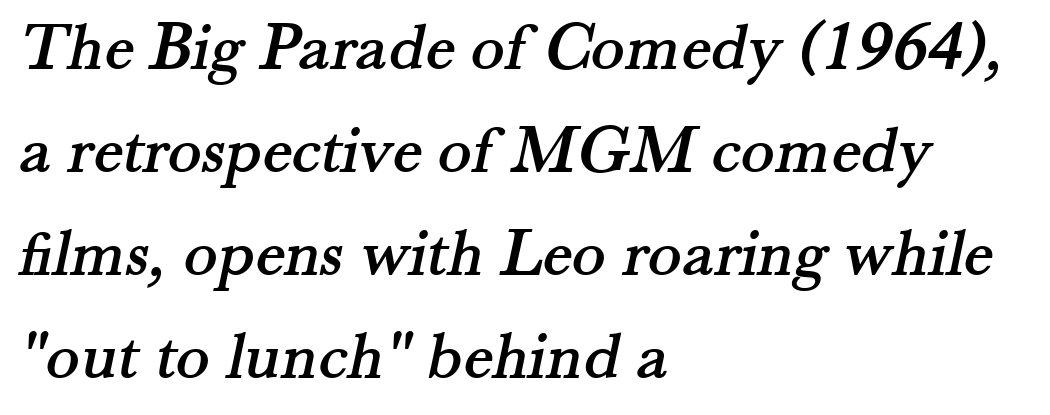
{"serif": "yes", "width": "normal", "stroke_contrast": "medium", "x_height": "small", "monospaced": "no", "underline": "no", "align": "left", "line_spacing": "normal", "line_spacing_ratio": 1.47, "letter_spacing": "normal", "letter_spacing_em": 0.0, "glyph_px": 70}
